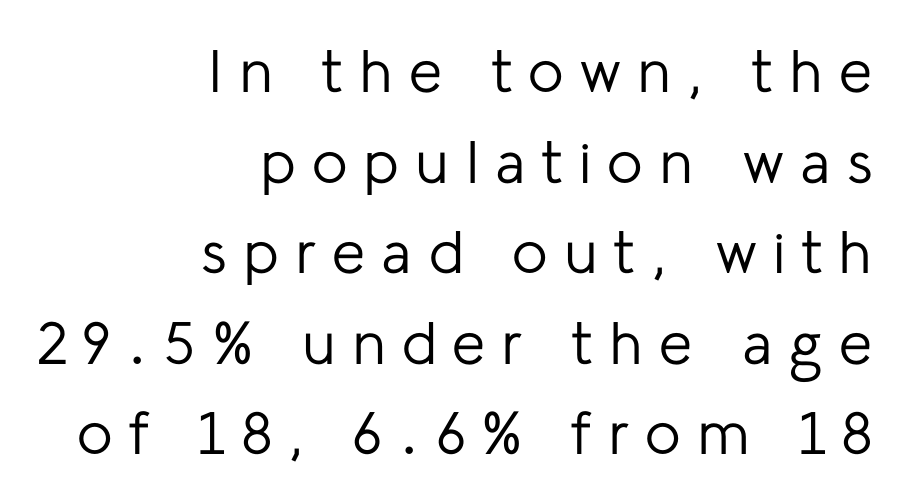
Q: Is the text bold? A: No.
Q: Is the text italic (slanted)? A: No, it is upright.
Q: Is the typeface a serif or a sans-serif typeface? A: Sans-serif.
Q: Is the text underlined? A: No.
Q: How is the paragraph aligned? A: Right-aligned.
Q: Is the spacing between letters normal or unusually wide? A: Unusually wide.
Q: Is the spacing between lines tight, normal or loose? A: Normal.
Q: Width (condensed, normal, or wide)? A: Normal.
Q: Stroke contrast? A: Low.
Q: x-height? A: Medium.
Q: Monospaced? A: No.
